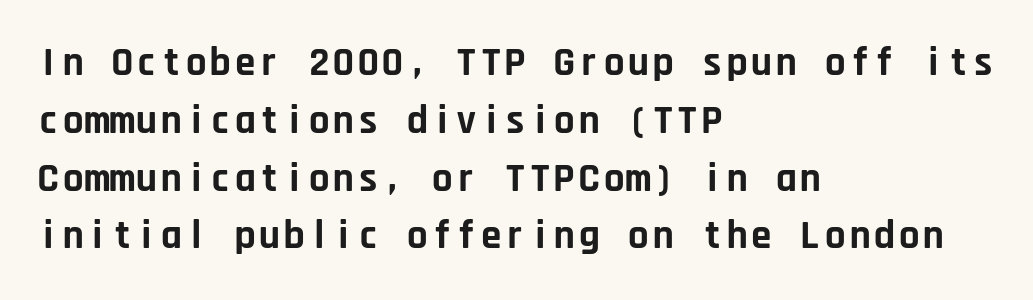
{"serif": "no", "italic": "no", "bold": "yes", "weight": "bold", "width": "normal", "stroke_contrast": "low", "x_height": "large", "monospaced": "yes", "underline": "no", "align": "left", "line_spacing": "normal", "line_spacing_ratio": 1.41, "letter_spacing": "normal", "letter_spacing_em": 0.0, "glyph_px": 41}
